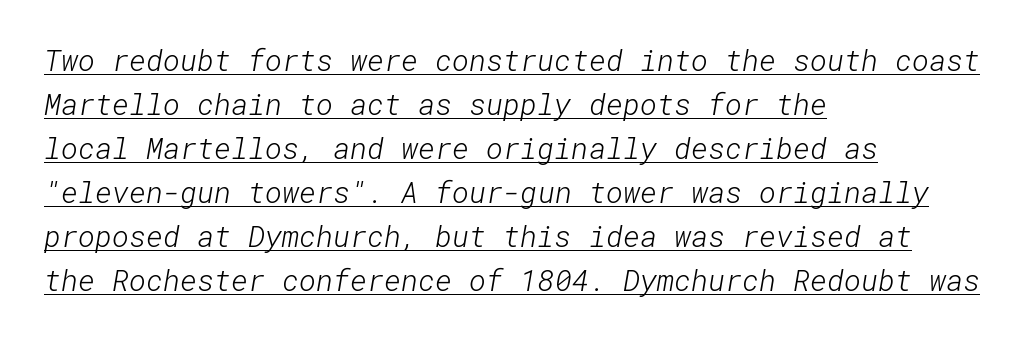
The image shows 29 px light sans-serif type; set left-aligned, normal line spacing (1.52x), normal letter spacing, underlined; low stroke contrast and a medium x-height.
